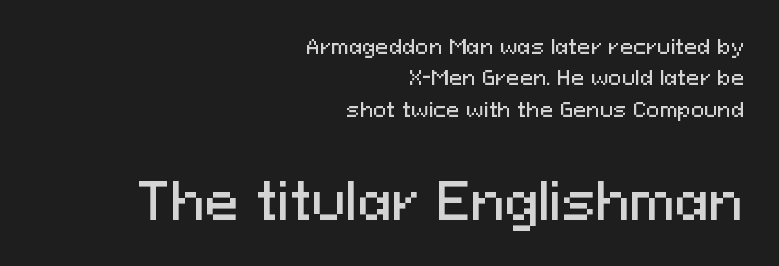
The paragraph has a hard right edge and a soft left edge. In terms of posture, this sample is upright. The following chunk of copy outweighs the initial chunk in type size. The letterforms sit shoulder to shoulder at normal distance.
